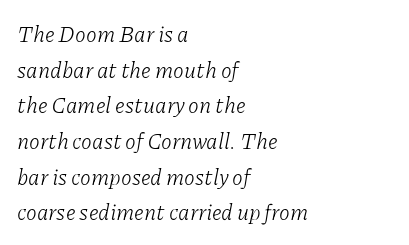
The image shows 22 px text type, italic (leaning right); set left-aligned, normal line spacing (1.62x), normal letter spacing, not underlined.
